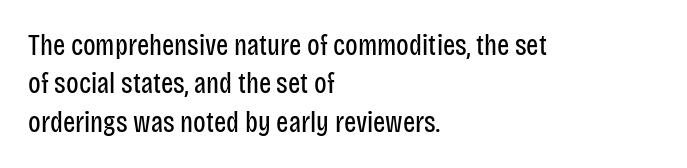
Q: Is the text bold? A: No.
Q: Is the text italic (slanted)? A: No, it is upright.
Q: Is the typeface a serif or a sans-serif typeface? A: Sans-serif.
Q: Is the text underlined? A: No.
Q: How is the paragraph aligned? A: Left-aligned.
Q: Is the spacing between letters normal or unusually wide? A: Normal.
Q: Is the spacing between lines tight, normal or loose? A: Normal.
Q: Width (condensed, normal, or wide)? A: Condensed.
Q: Stroke contrast? A: Low.
Q: x-height? A: Large.
Q: Monospaced? A: No.
